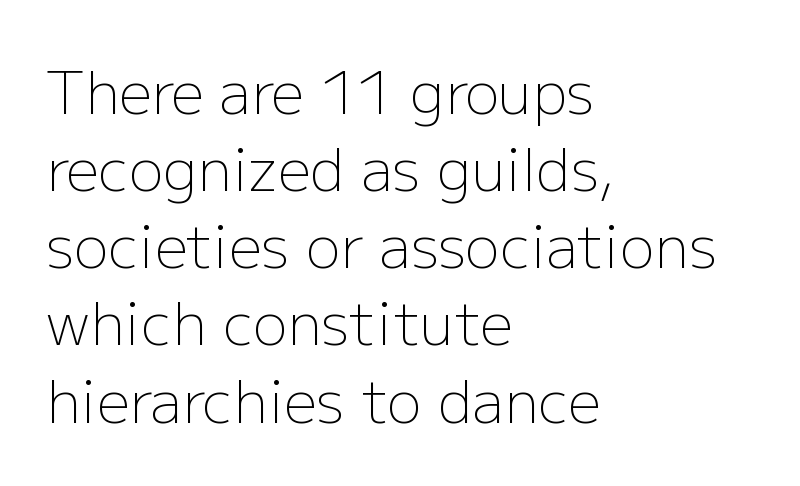
The image shows 58 px light sans-serif type, upright; set left-aligned, normal line spacing (1.33x), normal letter spacing, not underlined; low stroke contrast and a medium x-height.
